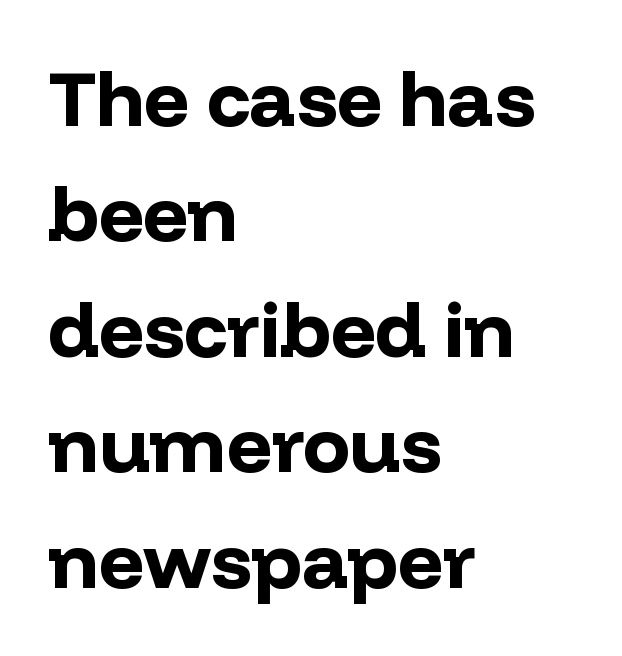
Posture: upright roman. Serif or sans? Sans — the stroke terminals are bare. Stroke thickness is high; the sample reads as a true bold. How are the letters spaced? Ordinarily, with no added tracking. Rule under the text: the space is simply empty. Looks like regular typesetting: each glyph gets only the width it needs.
